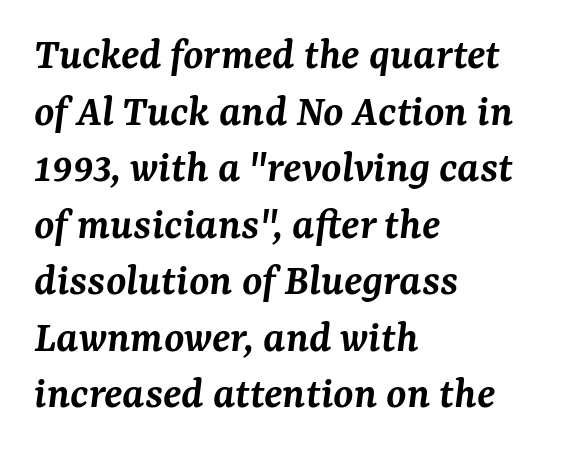
The image shows 46 px semibold serif type, italic (leaning right); set left-aligned, line spacing 1.23x, normal letter spacing, not underlined; medium stroke contrast and a medium x-height.
